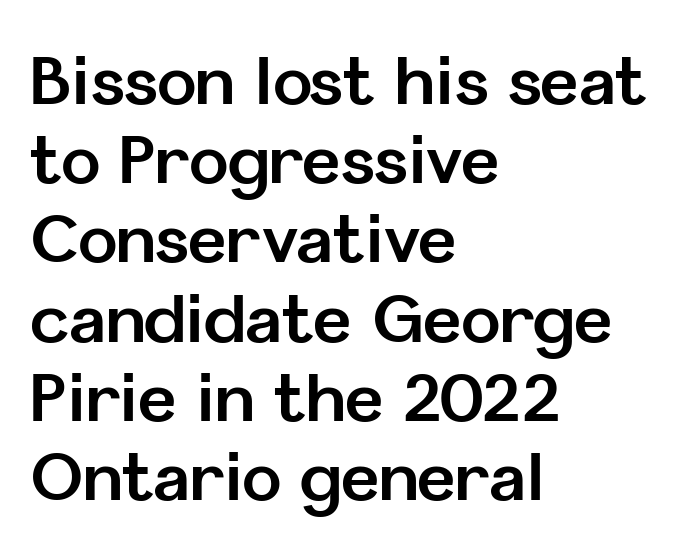
{"serif": "no", "italic": "no", "bold": "yes", "weight": "bold", "width": "normal", "stroke_contrast": "low", "x_height": "medium", "monospaced": "no", "underline": "no", "align": "left", "line_spacing_ratio": 1.2, "letter_spacing": "normal", "letter_spacing_em": 0.0, "glyph_px": 66}
